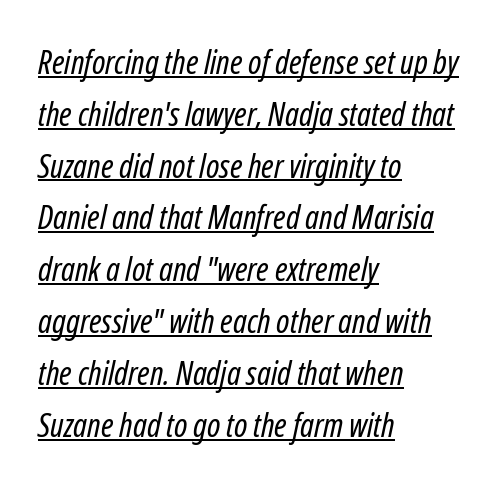
{"italic": "yes", "lean": "right", "slant_degrees": 12, "bold": "no", "weight": "regular", "width": "condensed", "stroke_contrast": "low", "x_height": "medium", "monospaced": "no", "underline": "yes", "align": "left", "line_spacing": "normal", "line_spacing_ratio": 1.57, "letter_spacing": "normal", "letter_spacing_em": 0.0, "glyph_px": 33}
